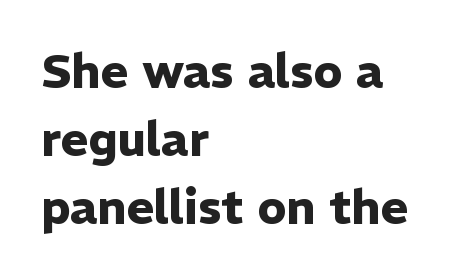
{"serif": "no", "italic": "no", "bold": "yes", "weight": "heavy", "width": "normal", "stroke_contrast": "low", "x_height": "medium", "monospaced": "no", "underline": "no", "align": "left", "line_spacing": "normal", "line_spacing_ratio": 1.45, "letter_spacing": "normal", "letter_spacing_em": 0.0, "glyph_px": 47}
